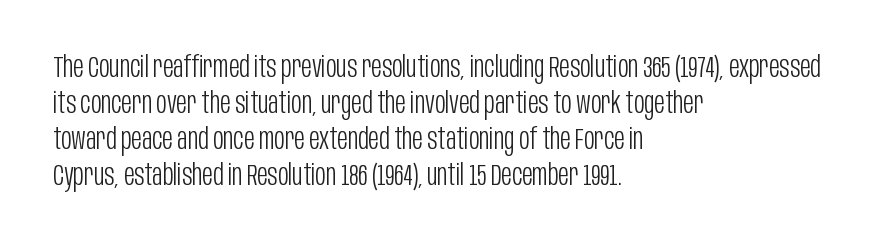
{"serif": "no", "italic": "no", "bold": "no", "weight": "light", "width": "condensed", "stroke_contrast": "low", "x_height": "large", "monospaced": "no", "underline": "no", "align": "left", "line_spacing_ratio": 1.24, "letter_spacing": "normal", "letter_spacing_em": 0.0, "glyph_px": 29}
